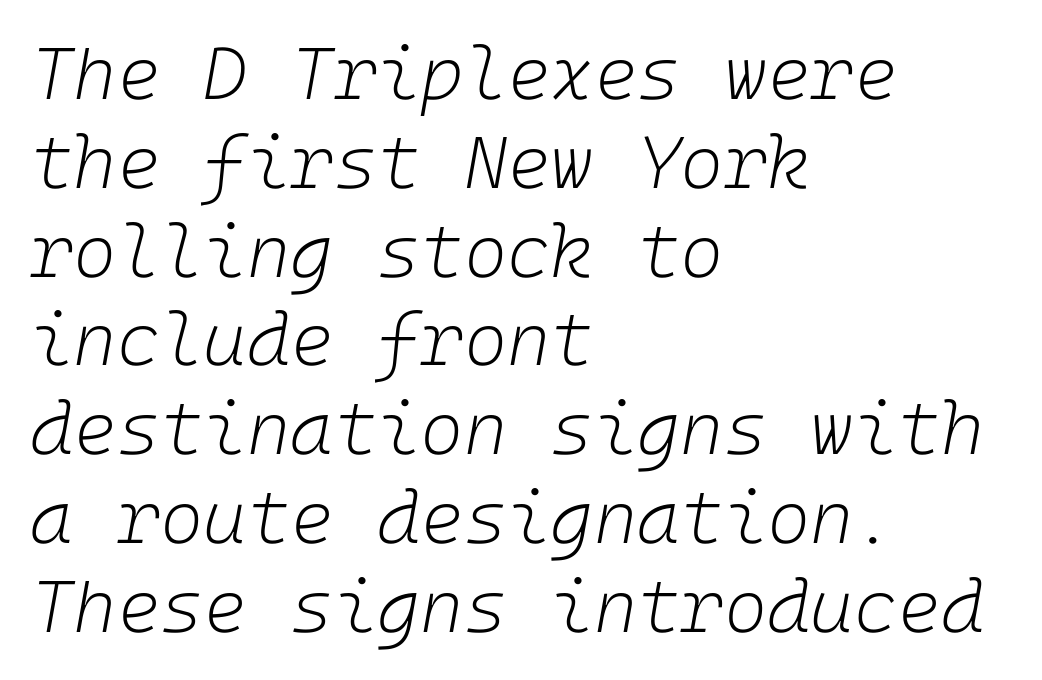
Stems and bowls with no extra thickness — not bold. Rule under the text: the space is simply empty. Each line starts at the same left margin while the right side varies. The lettering tilts uniformly, giving the passage an italic look. You could call the tracking neutral — neither tight nor loose.
